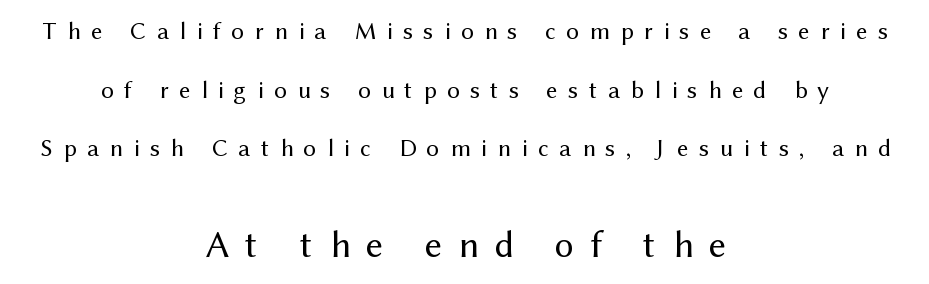
Glance below the letters and you will spot only blank space. Stem width sits at or under what a default text font uses. Check where the strokes stop: nothing finishes them off — pure sans. When letters stand straight like this, we call the style roman or upright.
